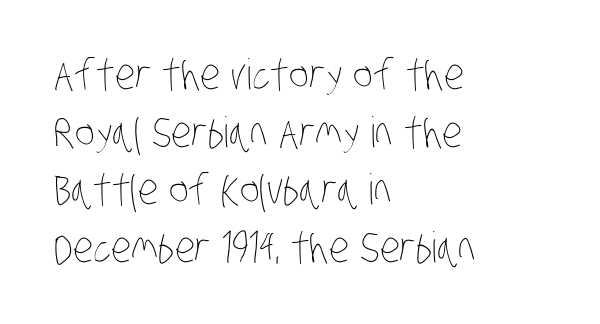
Q: Is the text bold? A: No.
Q: Is the text underlined? A: No.
Q: How is the paragraph aligned? A: Left-aligned.
Q: Is the spacing between letters normal or unusually wide? A: Normal.
Q: Is the spacing between lines tight, normal or loose? A: Normal.
Q: Width (condensed, normal, or wide)? A: Condensed.
Q: Stroke contrast? A: Low.
Q: x-height? A: Large.
Q: Monospaced? A: No.
